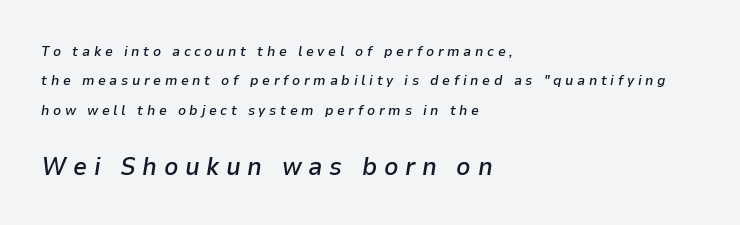
The image shows 25 px text type, italic (leaning right); set left-aligned, loose line spacing (2.09x), unusually wide letter spacing (+0.26 em), not underlined; the second (bottom) block is 1.79x larger.
